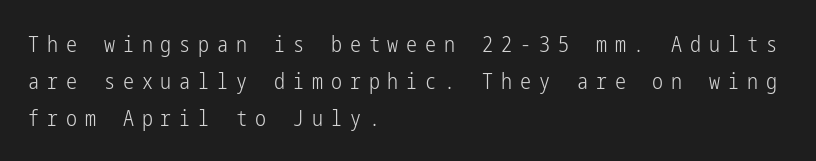
Words appear elongated and porous because spacing is wide. This block has exactly the height ordinary leading produces. The weight tops out at a normal text grade. Each line starts at the same left margin while the right side varies. The letters stand straight up with perfectly vertical stems. Only glyphs here, with clear space below each row.
